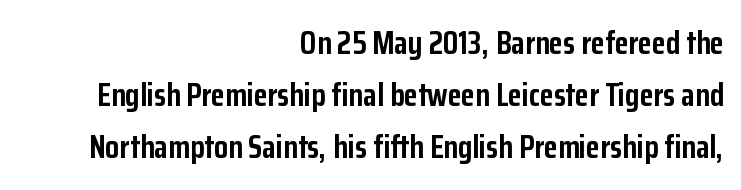
The image shows 32 px semibold, condensed sans-serif type, upright; set right-aligned, normal line spacing (1.62x), normal letter spacing, not underlined; low stroke contrast and a medium x-height.
